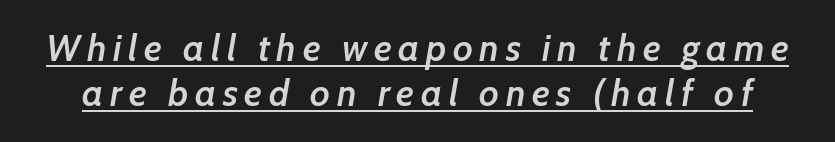
{"italic": "yes", "lean": "right", "slant_degrees": 7, "bold": "semi", "weight": "semibold", "width": "normal", "stroke_contrast": "low", "x_height": "medium", "monospaced": "no", "underline": "yes", "line_spacing_ratio": 1.22, "glyph_px": 37}
